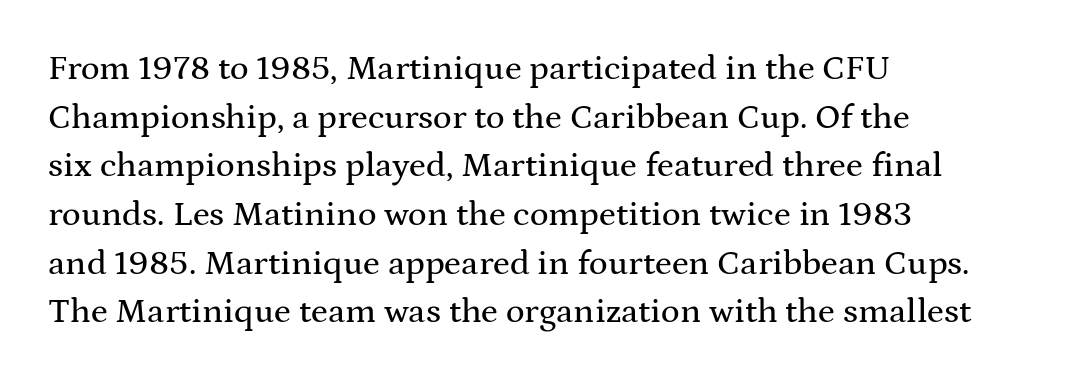
The face used here is rendered with its standard letterfit. This sample uses a serif face. Any mark beneath the type? The region is blank. Every character sits straight up, as roman type does.
